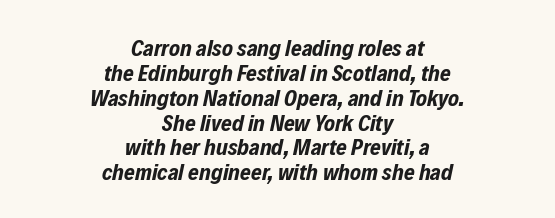
Rule under the text: the space is simply empty. Regarding leading, the lines here are crowded together. Bold? Absolutely — the strokes are thick and heavy. Observe the ordinary spacing: letters are neighbours, not strangers. A student would call this center alignment; a typographer would say set centered. Italic? Definitely — the glyphs are oblique.
